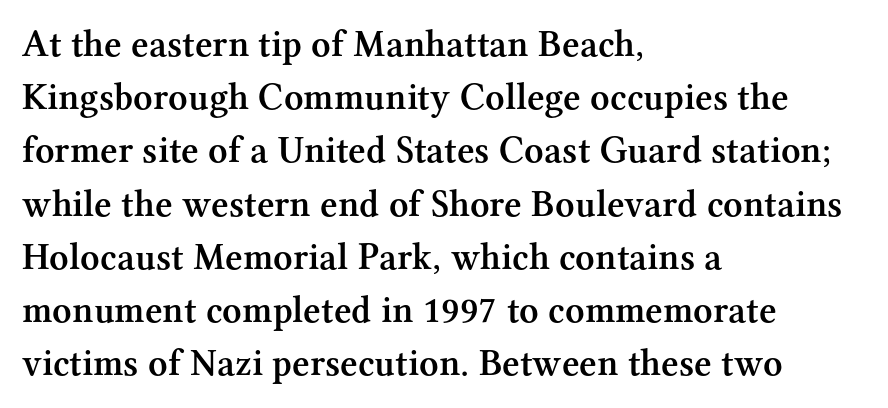
The image shows 38 px semibold serif type, upright; set left-aligned, normal line spacing (1.4x), normal letter spacing, not underlined; medium stroke contrast and a medium x-height.
